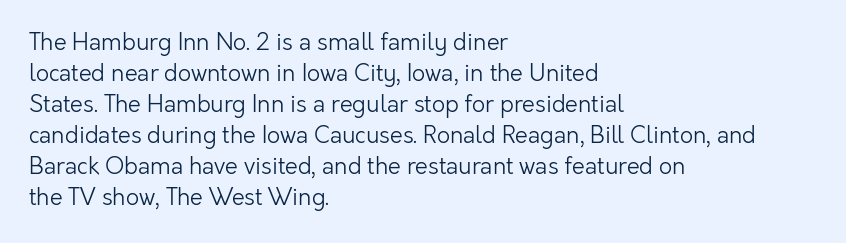
The image shows 23 px text type, upright; set left-aligned, normal line spacing (1.35x), normal letter spacing, not underlined.
